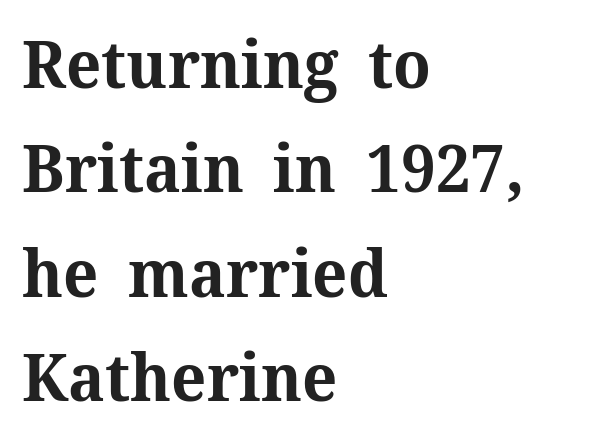
The image shows 66 px bold serif type, upright; set left-aligned, normal line spacing (1.58x), normal letter spacing, not underlined; medium stroke contrast and a medium x-height.
